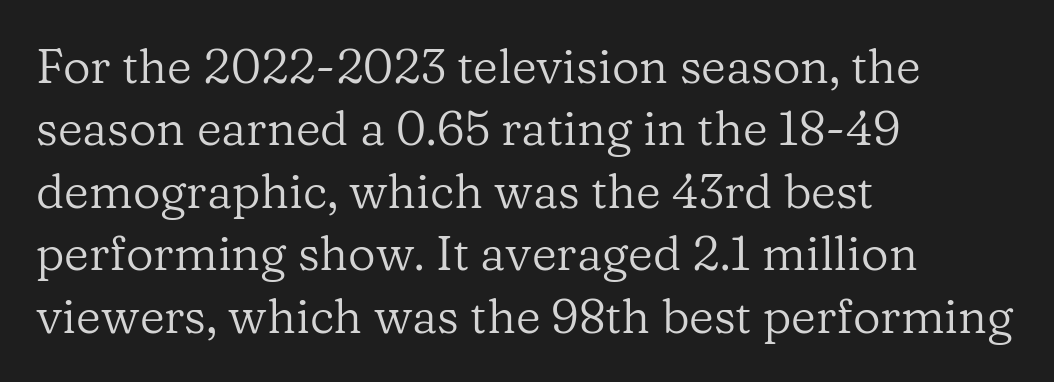
The image shows 48 px regular-weight serif type, upright; set left-aligned, normal line spacing (1.3x), normal letter spacing, not underlined; low stroke contrast and a medium x-height.
